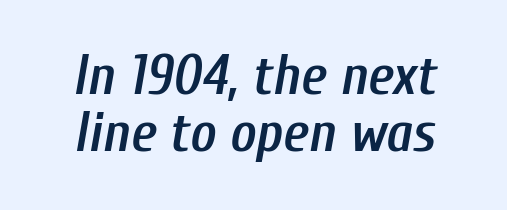
The image shows 56 px semibold, condensed type, italic (leaning right); set tight line spacing (1.02x), normal letter spacing, not underlined; low stroke contrast and a medium x-height.
